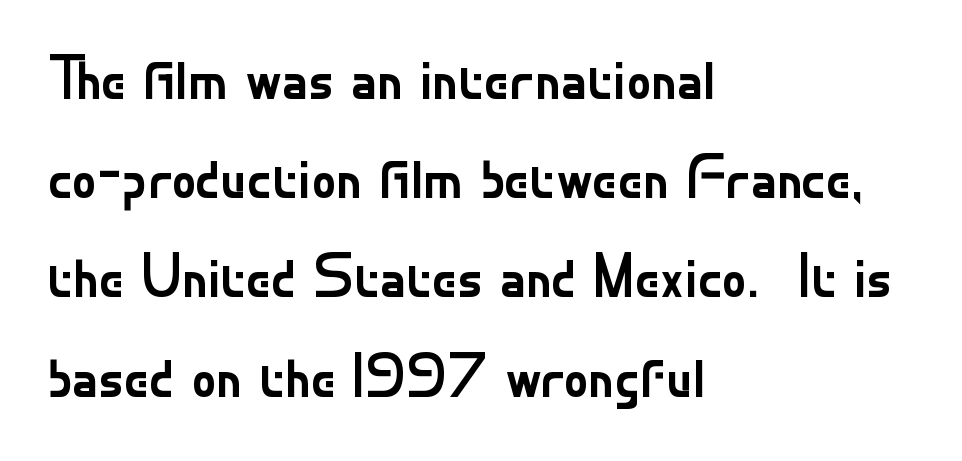
The image shows 62 px regular-weight sans-serif type, upright; set left-aligned, normal line spacing (1.6x), normal letter spacing, not underlined; low stroke contrast and a small x-height.
